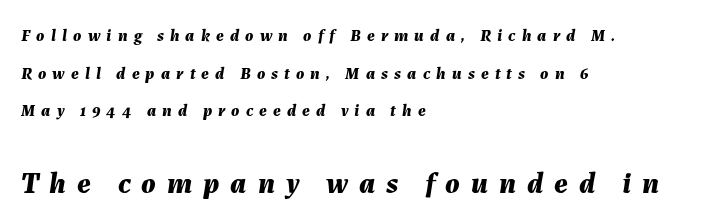
{"italic": "yes", "lean": "right", "slant_degrees": 7, "bold": "yes", "weight": "bold", "width": "normal", "stroke_contrast": "medium", "x_height": "medium", "monospaced": "no", "underline": "no", "align": "left", "line_spacing": "loose", "line_spacing_ratio": 2.22, "letter_spacing": "wide", "letter_spacing_em": 0.36, "larger_block": "second", "size_ratio": 1.76, "glyph_px": 30}
